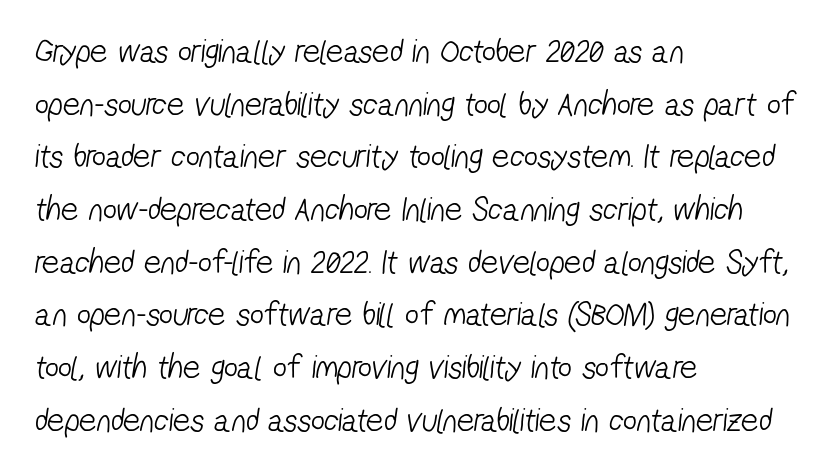
The letters advance in unequal steps, a hallmark of proportional type. Classification — sans serif. Short and long lines alike share a common starting point at left. The gaps between neighbouring characters are ordinary and unremarkable. Honestly, the row spacing looks completely unremarkable.
